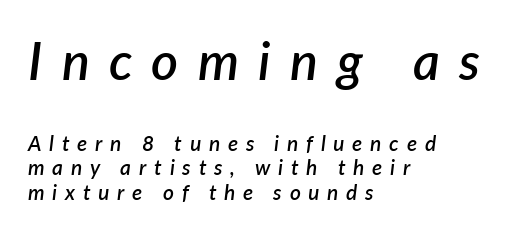
The image shows 52 px semibold type, italic (leaning right); set left-aligned, line spacing 1.16x, unusually wide letter spacing (+0.37 em), not underlined; the first (top) block is 2.48x larger; low stroke contrast and a medium x-height.
